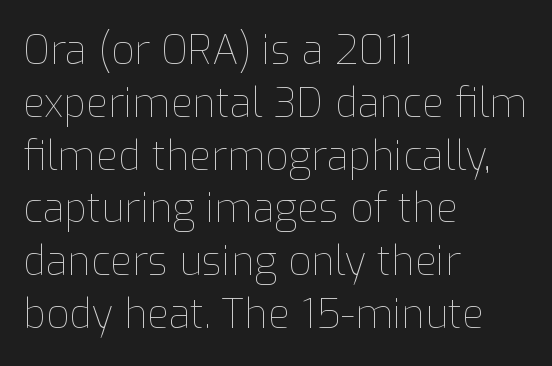
The image shows 40 px thin type, upright; set left-aligned, normal line spacing (1.32x), normal letter spacing, not underlined; low stroke contrast and a medium x-height.
